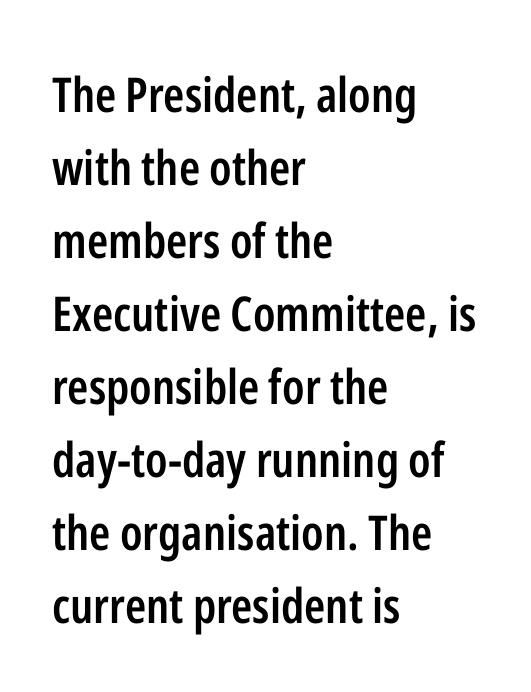
These lines keep a tight, regular rhythm from letter to letter. Looks like regular typesetting: each glyph gets only the width it needs. As a designer I'd log this as weight 600, semibold. No feet cap the strokes, marking this as sans-serif type. Honestly, there is no underline to notice here at all.
